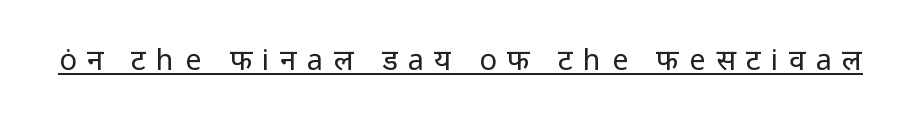
Honestly, the underline is the first thing you notice here. Looks like regular typesetting: each glyph gets only the width it needs. Substantial extra tracking has been applied to these lines. I'd call this a sans setting — the letters go barefoot. Compared with a typical body face, this is equally light or lighter still.
